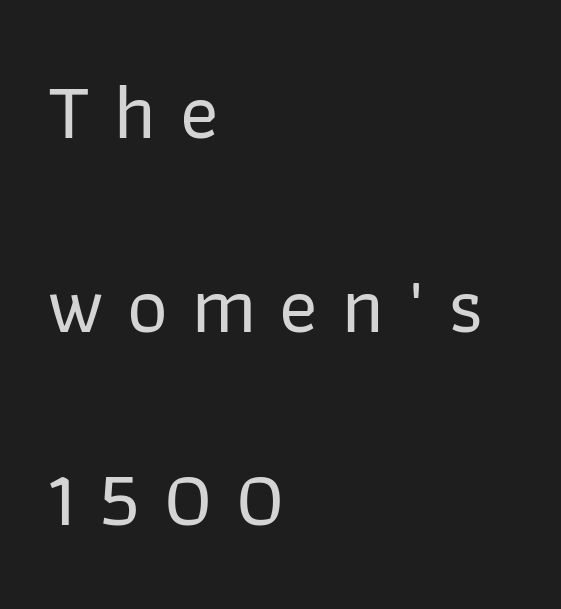
{"serif": "no", "italic": "no", "width": "normal", "stroke_contrast": "low", "x_height": "medium", "monospaced": "no", "underline": "no", "align": "left", "line_spacing": "loose", "line_spacing_ratio": 2.45, "letter_spacing": "wide", "letter_spacing_em": 0.3, "glyph_px": 79}
